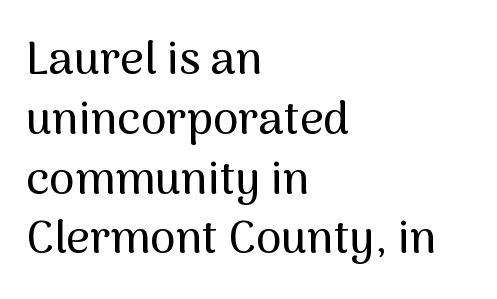
{"serif": "no", "italic": "no", "width": "normal", "stroke_contrast": "medium", "x_height": "medium", "monospaced": "no", "underline": "no", "align": "left", "line_spacing": "normal", "line_spacing_ratio": 1.3, "letter_spacing": "normal", "letter_spacing_em": 0.0, "glyph_px": 46}
